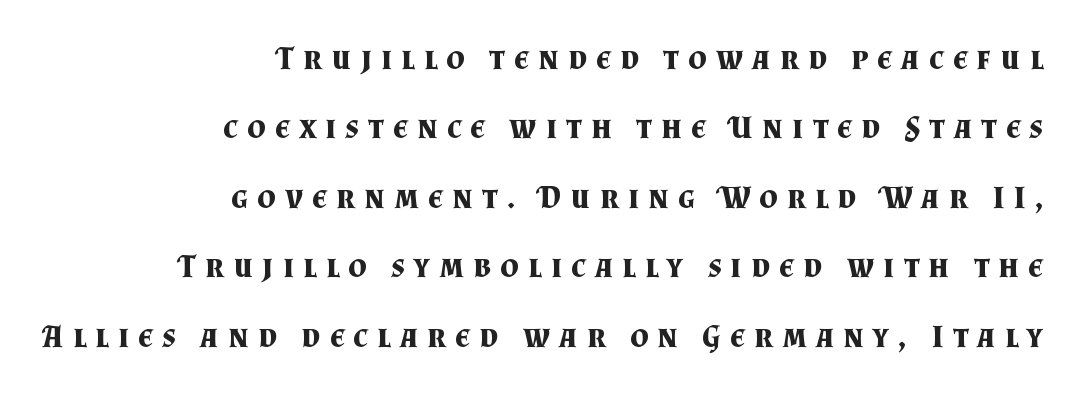
{"serif": "yes", "italic": "no", "bold": "yes", "weight": "bold", "width": "normal", "stroke_contrast": "medium", "x_height": "small", "monospaced": "no", "underline": "no", "align": "right", "line_spacing": "loose", "line_spacing_ratio": 2.17, "letter_spacing": "wide", "letter_spacing_em": 0.29, "glyph_px": 32}
